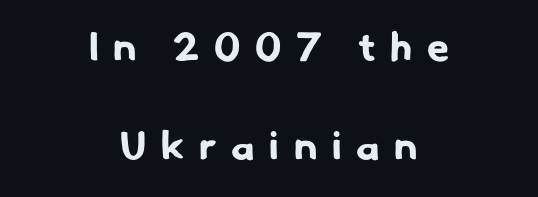
The image shows 40 px bold sans-serif type; set centered, loose line spacing (2.47x), unusually wide letter spacing (+0.37 em), not underlined; low stroke contrast and a small x-height.
